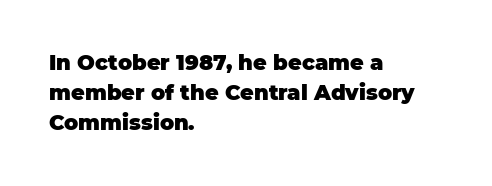
Q: Is the text bold? A: Yes.
Q: Is the text italic (slanted)? A: No, it is upright.
Q: Is the text underlined? A: No.
Q: How is the paragraph aligned? A: Left-aligned.
Q: Is the spacing between letters normal or unusually wide? A: Normal.
Q: Is the spacing between lines tight, normal or loose? A: Normal.
